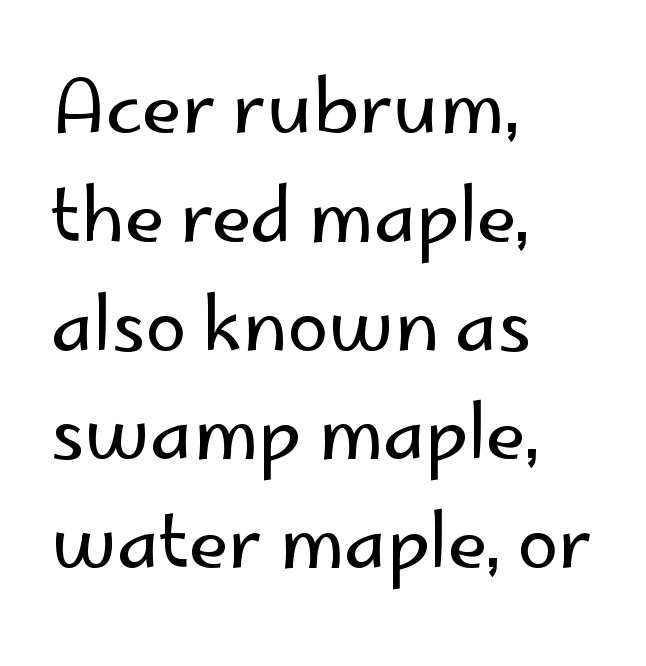
Q: Is the text bold? A: No.
Q: Is the text italic (slanted)? A: No, it is upright.
Q: Is the typeface a serif or a sans-serif typeface? A: Sans-serif.
Q: Is the text underlined? A: No.
Q: How is the paragraph aligned? A: Left-aligned.
Q: Is the spacing between letters normal or unusually wide? A: Normal.
Q: Is the spacing between lines tight, normal or loose? A: Normal.
Q: Width (condensed, normal, or wide)? A: Normal.
Q: Stroke contrast? A: Low.
Q: x-height? A: Small.
Q: Monospaced? A: No.
